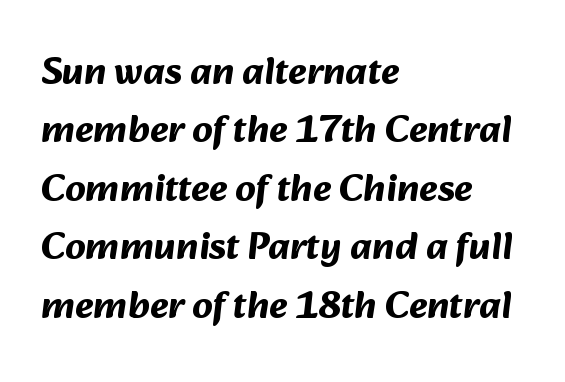
A typesetter would label this face a sans. A normal amount of white space separates one row of letters from the next. Line beginnings align vertically; line endings do not. The glyphs have the mass of a bold cut. Words float on clear page, feet unadorned. You could not count columns in this text — the font is proportionally spaced.
